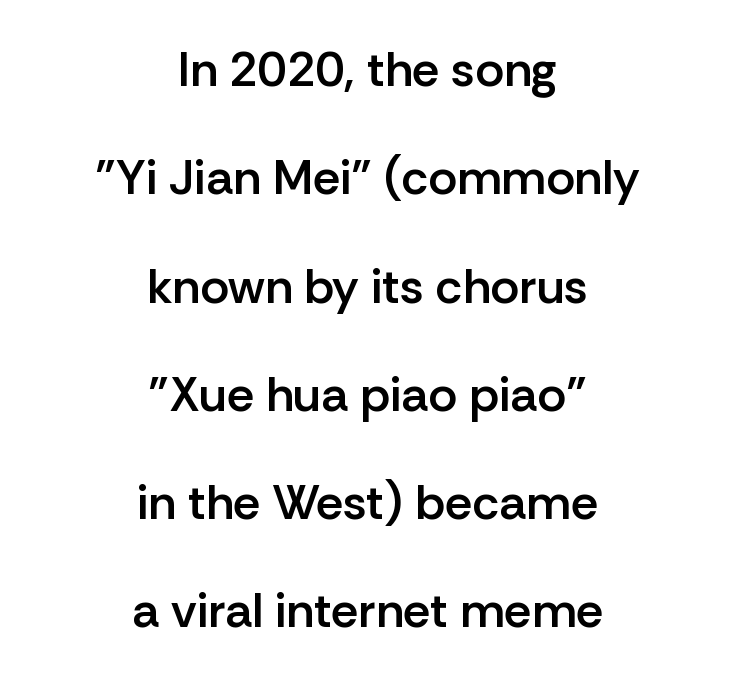
The image shows 49 px semibold sans-serif type, upright; set centered, loose line spacing (2.21x), normal letter spacing, not underlined; low stroke contrast and a medium x-height.
